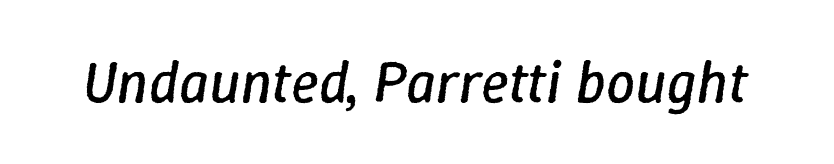
Q: Is the text bold? A: No.
Q: Is the text italic (slanted)? A: Yes, it leans right by about 9 degrees.
Q: Is the text underlined? A: No.
Q: Is the spacing between letters normal or unusually wide? A: Normal.
Q: Width (condensed, normal, or wide)? A: Normal.
Q: Stroke contrast? A: Low.
Q: x-height? A: Medium.
Q: Monospaced? A: No.
